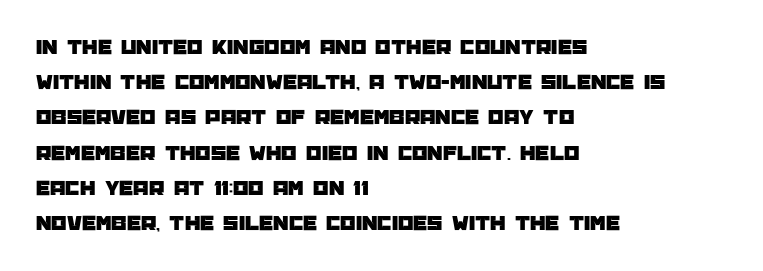
Q: Is the text italic (slanted)? A: No, it is upright.
Q: Is the text underlined? A: No.
Q: How is the paragraph aligned? A: Left-aligned.
Q: Is the spacing between letters normal or unusually wide? A: Normal.
Q: Is the spacing between lines tight, normal or loose? A: Normal.
